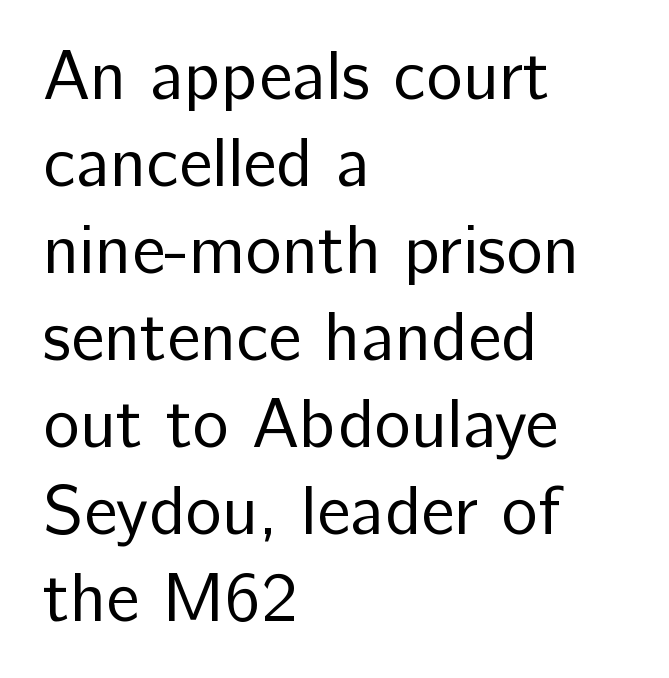
{"serif": "no", "italic": "no", "bold": "no", "weight": "regular", "width": "normal", "stroke_contrast": "low", "x_height": "medium", "monospaced": "no", "underline": "no", "align": "left", "line_spacing": "normal", "line_spacing_ratio": 1.26, "letter_spacing": "normal", "letter_spacing_em": 0.0, "glyph_px": 69}
